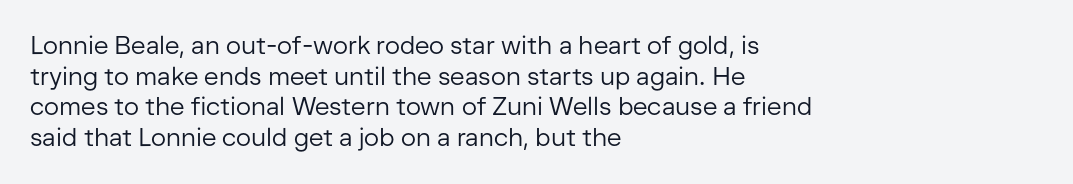
Q: Is the text bold? A: No.
Q: Is the text italic (slanted)? A: No, it is upright.
Q: Is the text underlined? A: No.
Q: How is the paragraph aligned? A: Left-aligned.
Q: Is the spacing between letters normal or unusually wide? A: Normal.
